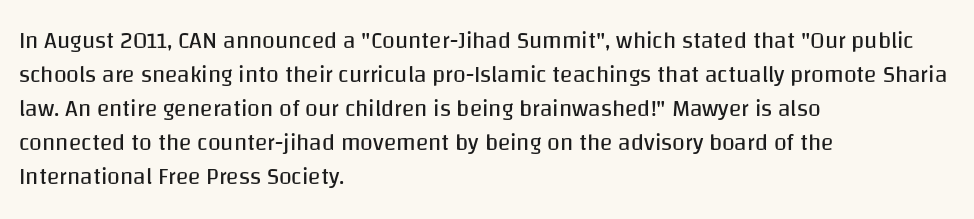
{"italic": "no", "bold": "no", "underline": "no", "align": "left", "line_spacing": "normal", "line_spacing_ratio": 1.48, "letter_spacing": "normal", "letter_spacing_em": 0.0, "glyph_px": 23}
